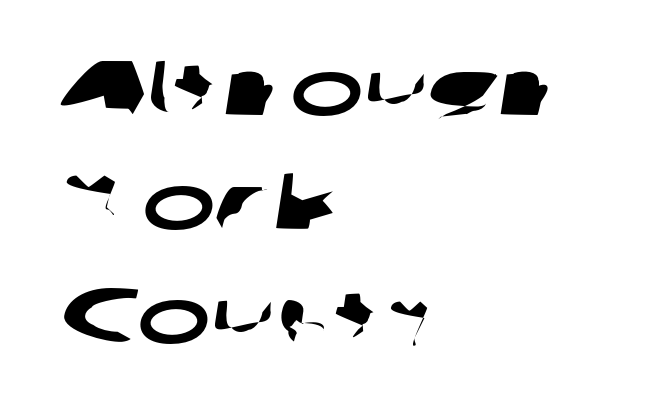
{"serif": "no", "width": "wide", "stroke_contrast": "low", "x_height": "medium", "monospaced": "no", "underline": "no", "align": "left", "line_spacing": "normal", "line_spacing_ratio": 1.48, "letter_spacing": "normal", "letter_spacing_em": 0.0, "glyph_px": 77}
